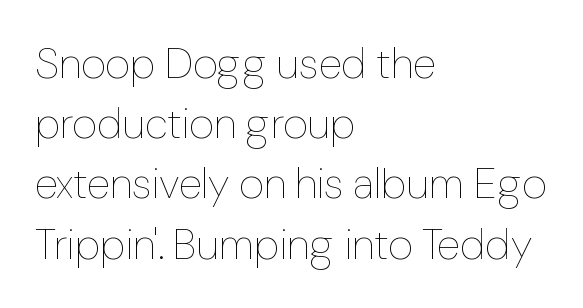
{"italic": "no", "bold": "no", "weight": "thin", "width": "normal", "stroke_contrast": "low", "x_height": "medium", "monospaced": "no", "underline": "no", "align": "left", "line_spacing": "normal", "line_spacing_ratio": 1.4, "letter_spacing": "normal", "letter_spacing_em": 0.0, "glyph_px": 43}
